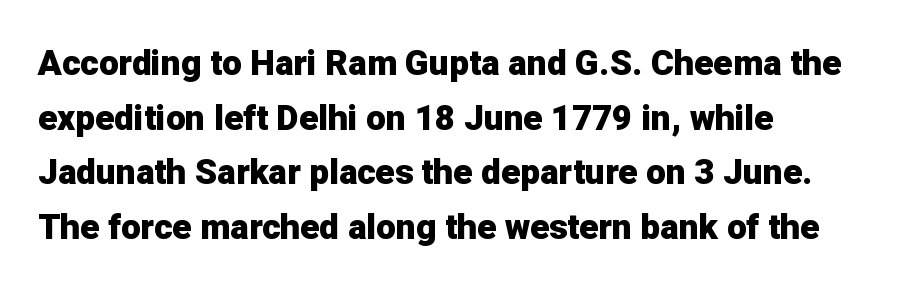
The image shows 35 px heavy sans-serif type, upright; set left-aligned, normal line spacing (1.56x), normal letter spacing, not underlined; low stroke contrast and a medium x-height.
